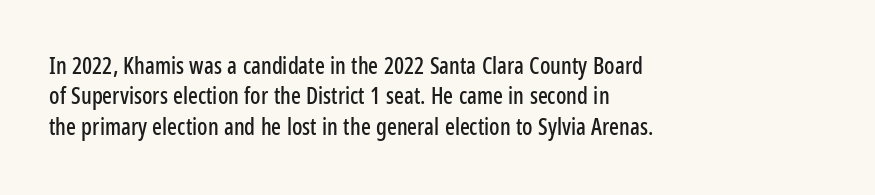
The face used here is rendered with its standard letterfit. These lines are set flush left with a ragged right edge. The glyphs are unaccompanied by any horizontal stroke below them. Normally led — the rows are evenly, conventionally spaced. Do the letters lean? They stand straight.
